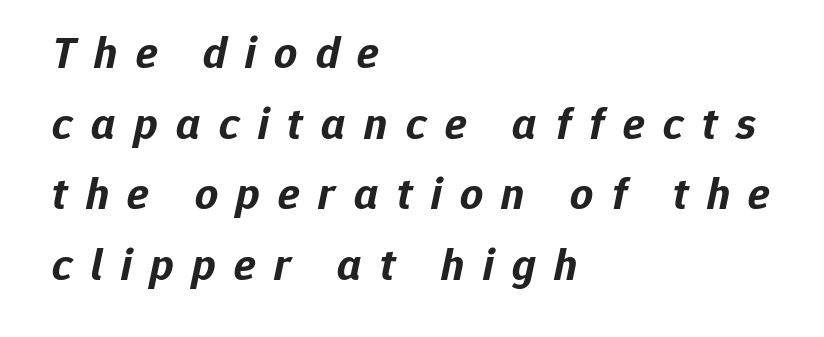
Q: Is the text bold? A: Yes.
Q: Is the text italic (slanted)? A: Yes, it leans right by about 12 degrees.
Q: Is the text underlined? A: No.
Q: How is the paragraph aligned? A: Left-aligned.
Q: Is the spacing between letters normal or unusually wide? A: Unusually wide.
Q: Is the spacing between lines tight, normal or loose? A: Normal.
Q: Width (condensed, normal, or wide)? A: Normal.
Q: Stroke contrast? A: Low.
Q: x-height? A: Medium.
Q: Monospaced? A: No.
